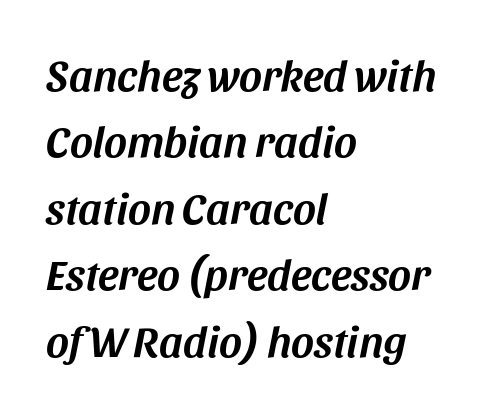
{"italic": "yes", "lean": "right", "slant_degrees": 11, "width": "normal", "stroke_contrast": "medium", "x_height": "large", "monospaced": "no", "underline": "no", "align": "left", "line_spacing": "normal", "line_spacing_ratio": 1.51, "letter_spacing": "normal", "letter_spacing_em": 0.0, "glyph_px": 44}
